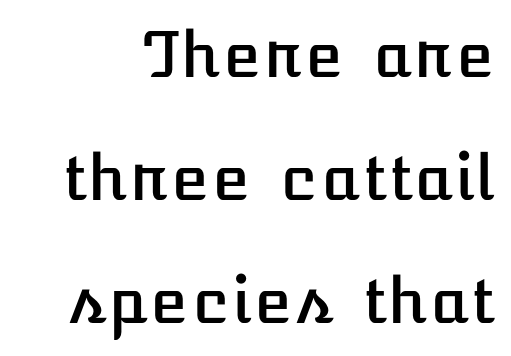
{"italic": "no", "width": "normal", "stroke_contrast": "low", "x_height": "medium", "underline": "no", "line_spacing": "loose", "line_spacing_ratio": 1.98, "letter_spacing": "normal", "letter_spacing_em": 0.0, "glyph_px": 62}
